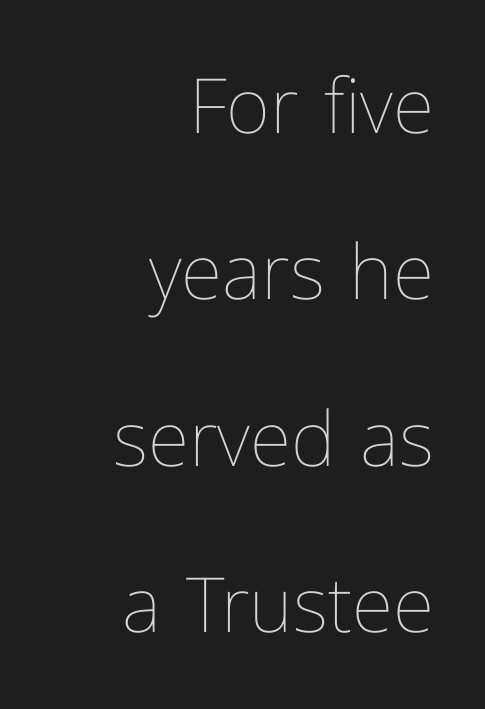
{"italic": "no", "bold": "no", "weight": "thin", "width": "normal", "stroke_contrast": "low", "x_height": "medium", "monospaced": "no", "underline": "no", "align": "right", "line_spacing": "loose", "line_spacing_ratio": 2.19, "letter_spacing": "normal", "letter_spacing_em": 0.0, "glyph_px": 76}
